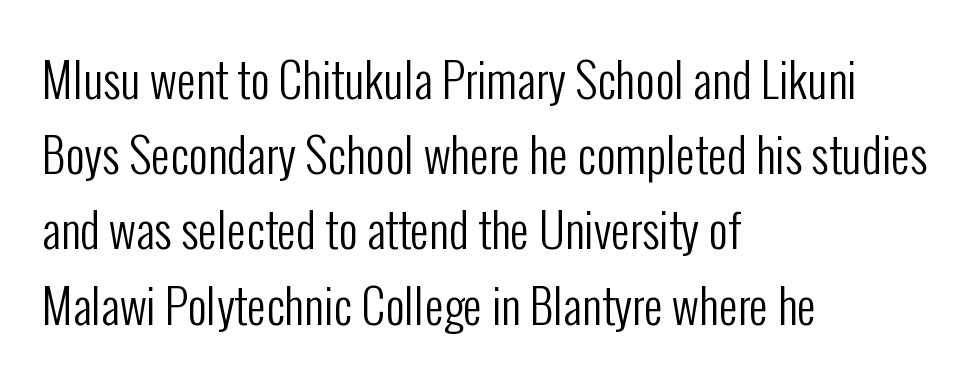
{"serif": "no", "italic": "no", "bold": "no", "weight": "regular", "width": "condensed", "stroke_contrast": "low", "x_height": "medium", "monospaced": "no", "underline": "no", "align": "left", "line_spacing": "normal", "line_spacing_ratio": 1.6, "letter_spacing": "normal", "letter_spacing_em": 0.0, "glyph_px": 47}
